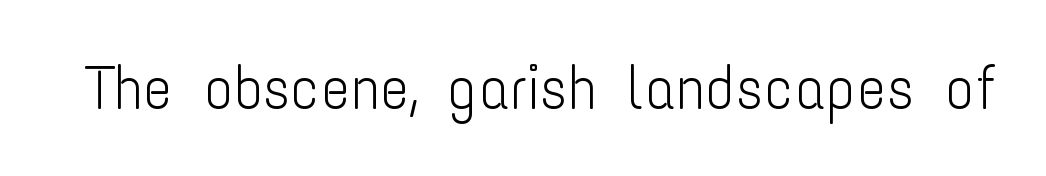
The gap between lines stays unmarked. Type style note: lacks serifs. Heaviness? Minimal to ordinary, like unemphasized prose. Tracking here is standard; glyphs follow each other at the usual distance. The letters stand straight up with perfectly vertical stems.
